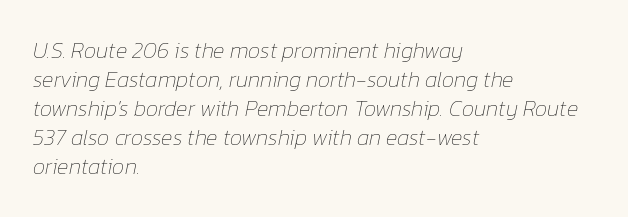
{"italic": "yes", "lean": "right", "slant_degrees": 12, "bold": "no", "underline": "no", "align": "left", "line_spacing": "normal", "line_spacing_ratio": 1.32, "letter_spacing": "normal", "letter_spacing_em": 0.0, "glyph_px": 22}
